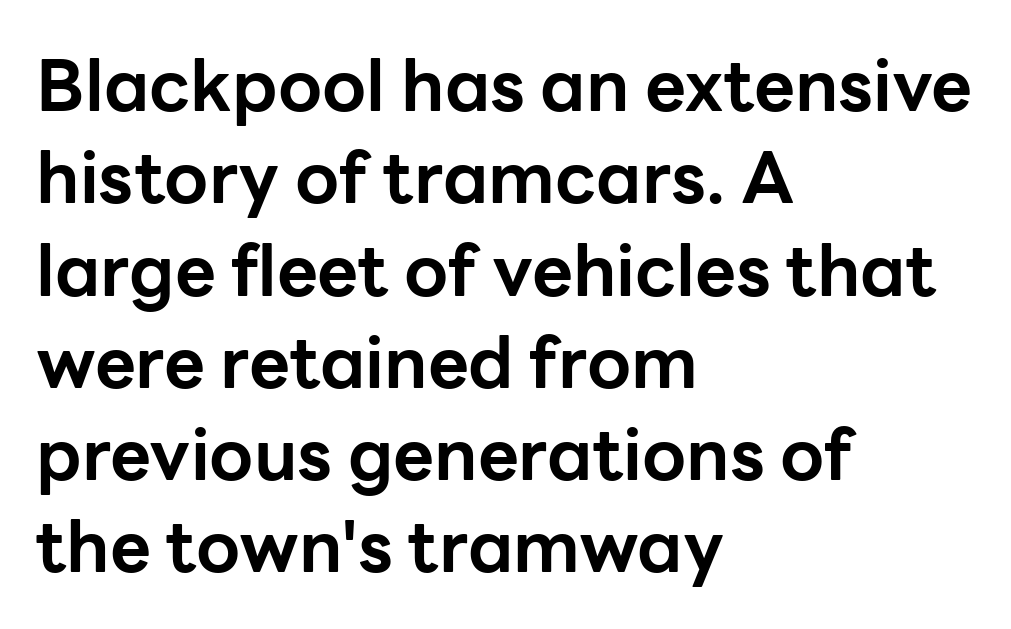
{"serif": "no", "italic": "no", "bold": "yes", "weight": "bold", "width": "normal", "stroke_contrast": "low", "x_height": "medium", "monospaced": "no", "underline": "no", "align": "left", "line_spacing": "normal", "line_spacing_ratio": 1.3, "letter_spacing": "normal", "letter_spacing_em": 0.0, "glyph_px": 71}
